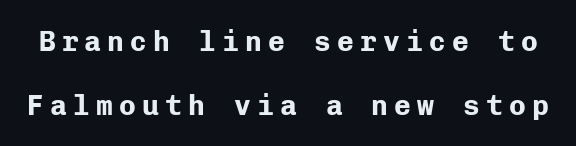
Regarding serifs, this sample does without them. Here the designer chose a console-style face with uniform glyph widths. One glance says open: line gaps are wider than usual. A dark, heavy texture on the line: the type is bold.
